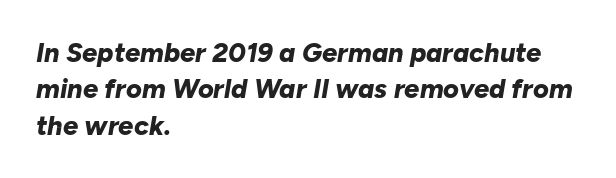
{"italic": "yes", "lean": "right", "slant_degrees": 10, "bold": "yes", "underline": "no", "align": "left", "line_spacing": "normal", "line_spacing_ratio": 1.35, "letter_spacing": "normal", "letter_spacing_em": 0.0, "glyph_px": 27}
